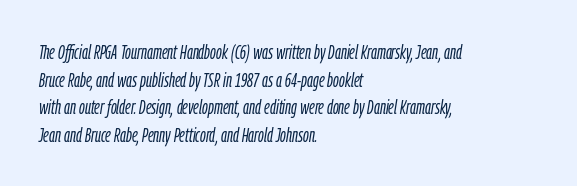
{"italic": "yes", "lean": "right", "slant_degrees": 9, "bold": "no", "underline": "no", "align": "left", "line_spacing": "normal", "line_spacing_ratio": 1.38, "letter_spacing": "normal", "letter_spacing_em": 0.0, "glyph_px": 20}
